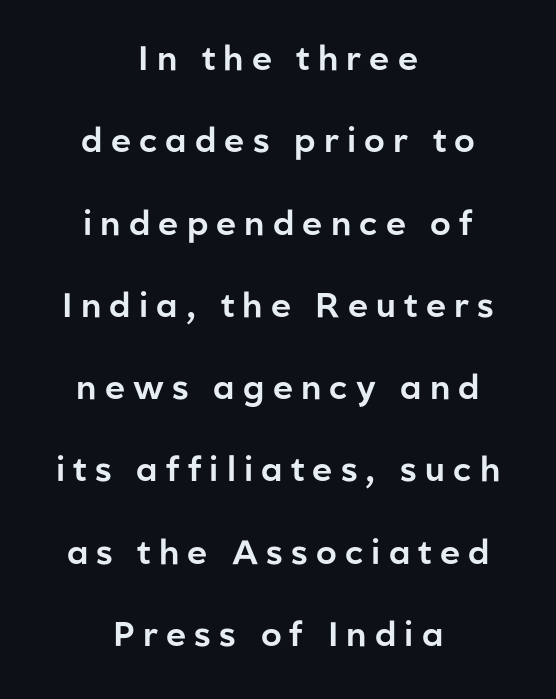
{"serif": "no", "italic": "no", "width": "normal", "stroke_contrast": "low", "x_height": "medium", "monospaced": "no", "underline": "no", "align": "center", "line_spacing": "loose", "line_spacing_ratio": 2.42, "letter_spacing": "wide", "letter_spacing_em": 0.24, "glyph_px": 34}
